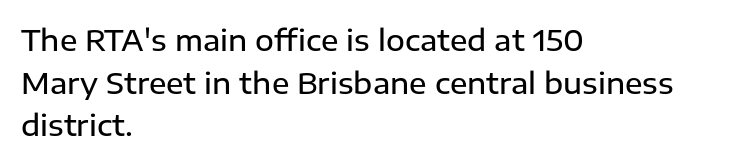
Short and long lines alike share a common starting point at left. The letters stand straight up with perfectly vertical stems. What weight is shown? A semibold, between regular and bold. Standard letterfit; no display-style spreading of the glyphs.
